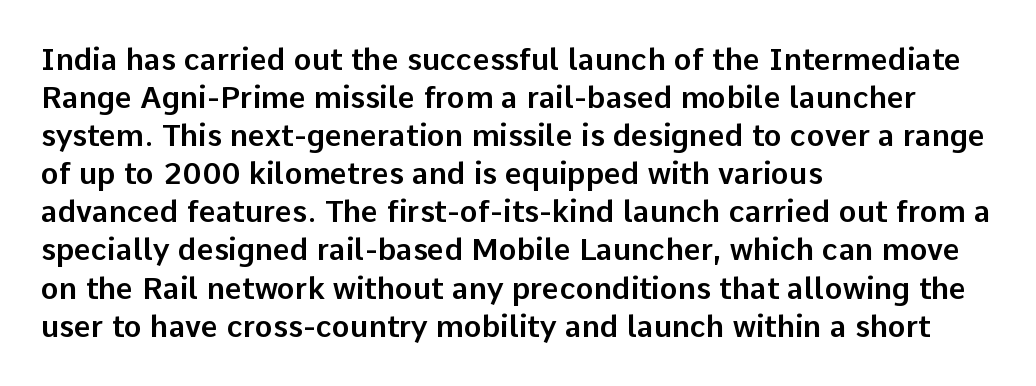
Q: Is the text italic (slanted)? A: No, it is upright.
Q: Is the typeface a serif or a sans-serif typeface? A: Sans-serif.
Q: Is the text underlined? A: No.
Q: How is the paragraph aligned? A: Left-aligned.
Q: Is the spacing between letters normal or unusually wide? A: Normal.
Q: Is the spacing between lines tight, normal or loose? A: Normal.
Q: Width (condensed, normal, or wide)? A: Normal.
Q: Stroke contrast? A: Low.
Q: x-height? A: Medium.
Q: Monospaced? A: No.
